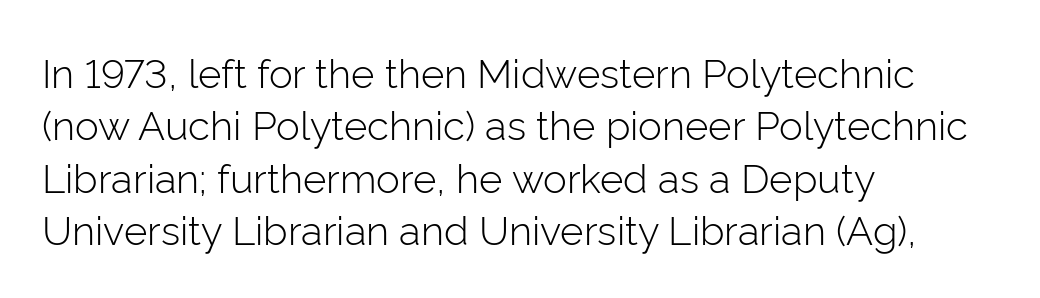
Is the block centered? No — it sits flush against the left margin. Varying glyph widths throughout — classic text-font behaviour. Counters stay open thanks to moderate or lighter strokes. Regular leading. No extra tracking has been applied to these lines.
